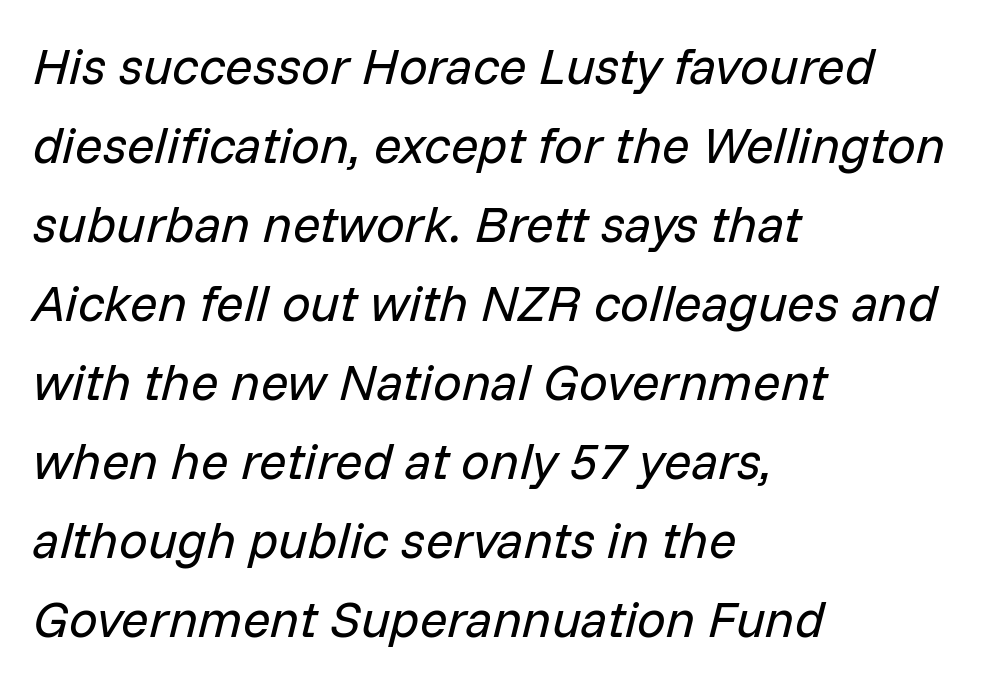
Reading down the block, your eye returns to a fixed left position each line. The gaps between neighbouring characters are ordinary and unremarkable. Yep, that's italic — everything's leaning. Weight class: somewhere from thin through regular. These lines are rendered in a variable-pitch font. Interline gaps are of average width in this sample.
